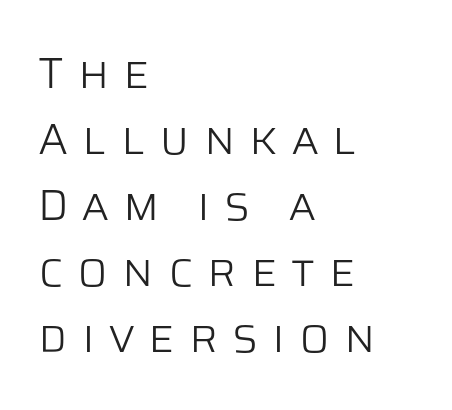
{"serif": "no", "italic": "no", "bold": "no", "weight": "light", "width": "normal", "stroke_contrast": "low", "x_height": "large", "monospaced": "no", "underline": "no", "align": "left", "line_spacing": "normal", "line_spacing_ratio": 1.5, "letter_spacing": "wide", "letter_spacing_em": 0.32, "glyph_px": 44}
